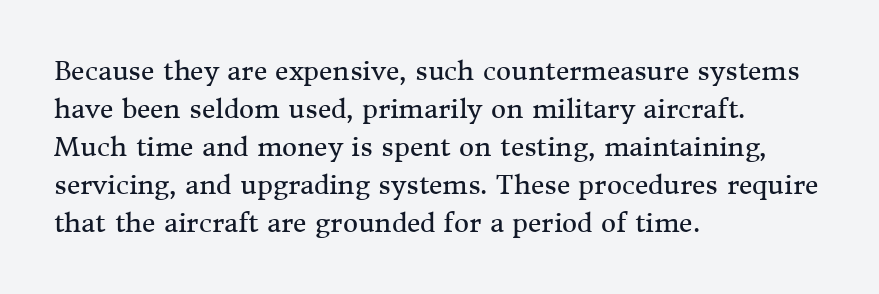
Q: Is the text bold? A: No.
Q: Is the text italic (slanted)? A: No, it is upright.
Q: Is the text underlined? A: No.
Q: How is the paragraph aligned? A: Left-aligned.
Q: Is the spacing between letters normal or unusually wide? A: Normal.
Q: Is the spacing between lines tight, normal or loose? A: Normal.
